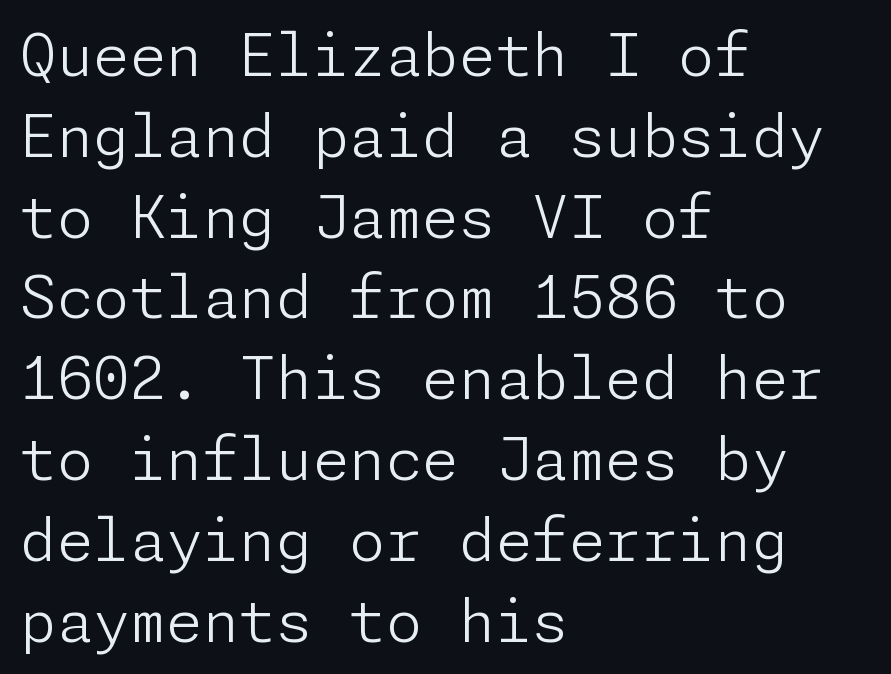
Q: Is the text bold? A: No.
Q: Is the text italic (slanted)? A: No, it is upright.
Q: Is the typeface a serif or a sans-serif typeface? A: Sans-serif.
Q: Is the text underlined? A: No.
Q: How is the paragraph aligned? A: Left-aligned.
Q: Is the spacing between letters normal or unusually wide? A: Normal.
Q: Is the spacing between lines tight, normal or loose? A: Normal.
Q: Width (condensed, normal, or wide)? A: Normal.
Q: Stroke contrast? A: Low.
Q: x-height? A: Medium.
